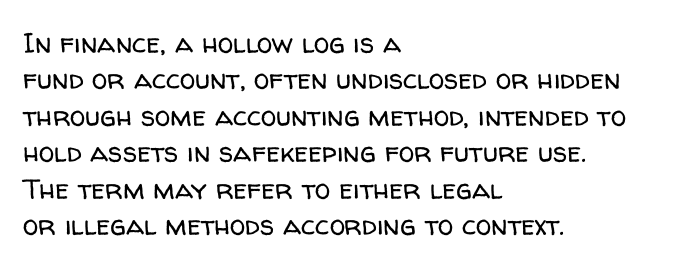
The tracking reads as untouched default to a designer's eye. The letters advance in unequal steps, a hallmark of proportional type. Typographically, this falls in the sans-serif category. Underlining? Definitely not there. The lines in this sample share a left origin and differ only in where they stop. Quick note: interline space is typical.
